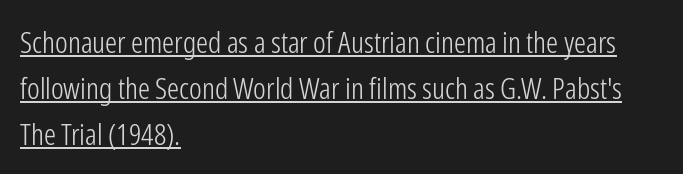
The image shows 30 px light, condensed sans-serif type, upright; set left-aligned, normal line spacing (1.53x), normal letter spacing, underlined; low stroke contrast and a medium x-height.
